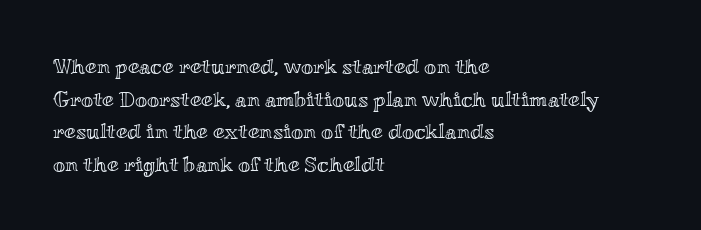
{"italic": "no", "underline": "no", "align": "left", "line_spacing": "normal", "line_spacing_ratio": 1.55, "letter_spacing": "normal", "letter_spacing_em": 0.0, "glyph_px": 21}
